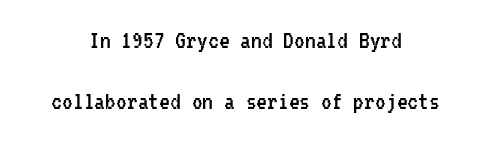
Q: Is the text bold? A: No.
Q: Is the text italic (slanted)? A: No, it is upright.
Q: Is the text underlined? A: No.
Q: How is the paragraph aligned? A: Centered.
Q: Is the spacing between letters normal or unusually wide? A: Normal.
Q: Is the spacing between lines tight, normal or loose? A: Loose.
